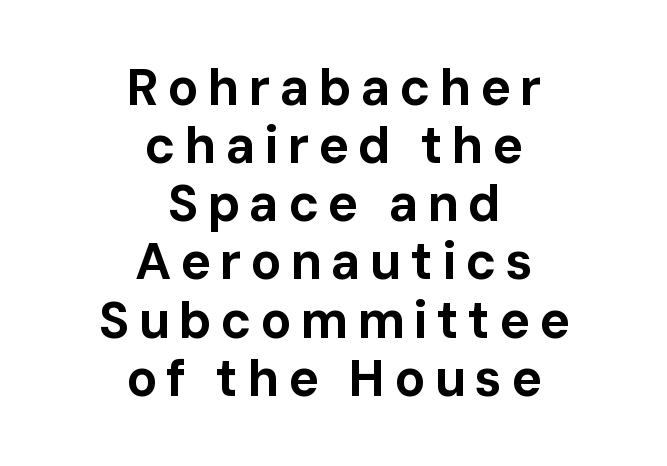
{"serif": "no", "italic": "no", "bold": "yes", "weight": "bold", "width": "normal", "stroke_contrast": "low", "x_height": "medium", "monospaced": "no", "underline": "no", "align": "center", "line_spacing": "tight", "line_spacing_ratio": 1.14, "glyph_px": 51}
